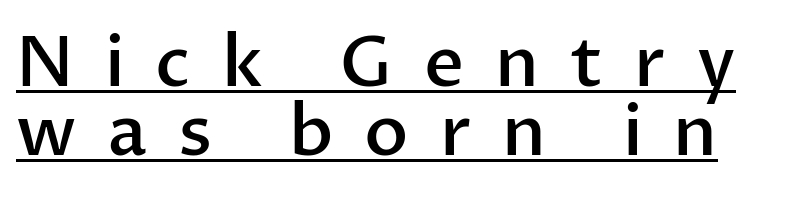
Spacing verdict: proportional, widths tailored to each character. Students, observe: this is what under-led, compact text looks like. The font is running at a semibold setting, under full bold. Words appear elongated and porous because spacing is wide. Notice how the stems are strictly vertical — no italics here. The string is rendered with underlining switched on.
